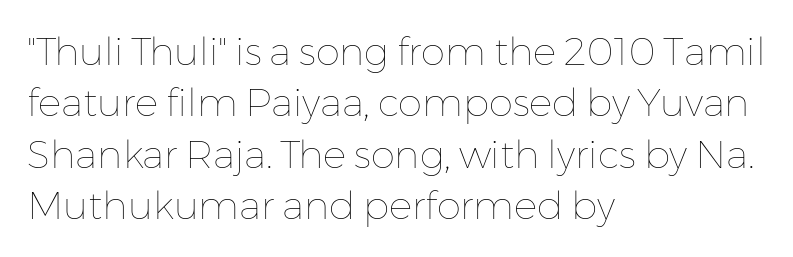
The image shows 39 px thin type, upright; set left-aligned, normal line spacing (1.32x), normal letter spacing, not underlined; low stroke contrast and a medium x-height.
